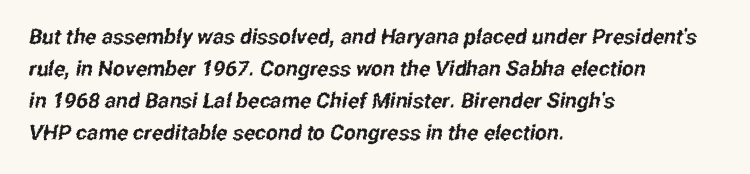
Quick note: interline space is typical. If you drew a ruler down the left edge, every line would touch it. Here the glyphs are tracked normally, forming tight word shapes. Words float on clear page, feet unadorned.
